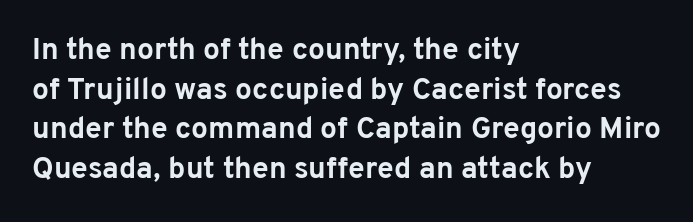
Q: Is the text bold? A: Yes.
Q: Is the text italic (slanted)? A: No, it is upright.
Q: Is the typeface a serif or a sans-serif typeface? A: Sans-serif.
Q: Is the text underlined? A: No.
Q: How is the paragraph aligned? A: Left-aligned.
Q: Is the spacing between letters normal or unusually wide? A: Normal.
Q: Is the spacing between lines tight, normal or loose? A: Normal.
Q: Width (condensed, normal, or wide)? A: Normal.
Q: Stroke contrast? A: Low.
Q: x-height? A: Medium.
Q: Monospaced? A: No.
